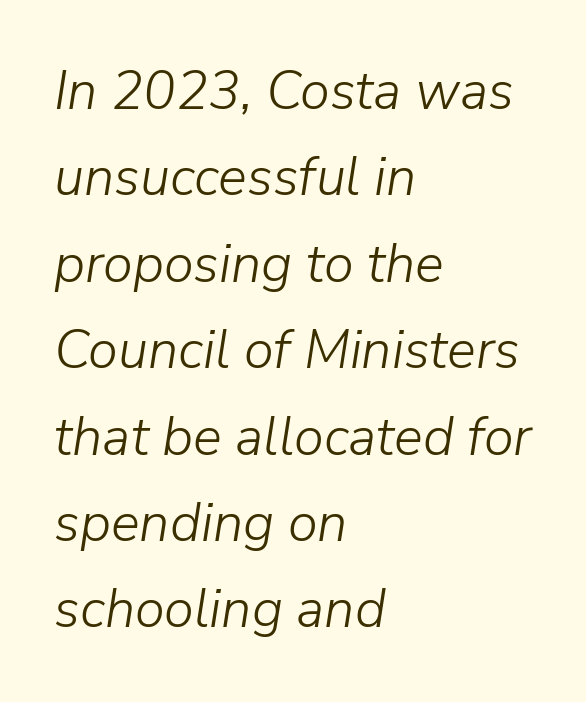
The typography opts for an oblique posture over an upright one. Compared with a centered layout, this one pins lines to the left instead. The typeface has the unassuming heft of standard copy or less. Underline: absent.
